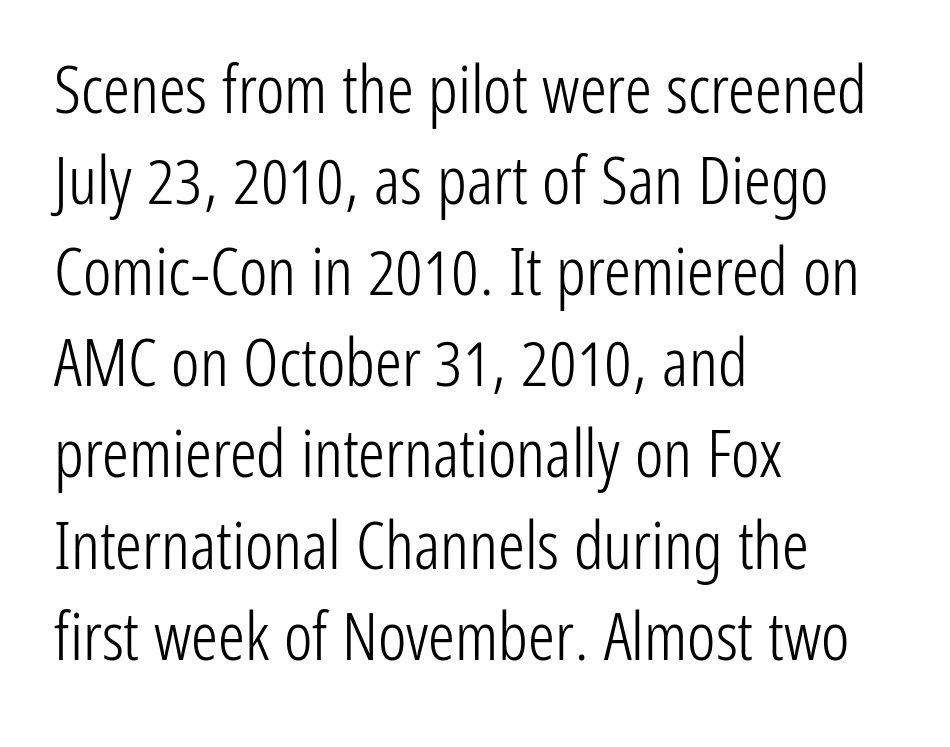
The image shows 67 px light, condensed sans-serif type, upright; set left-aligned, normal line spacing (1.36x), normal letter spacing, not underlined; low stroke contrast and a medium x-height.
